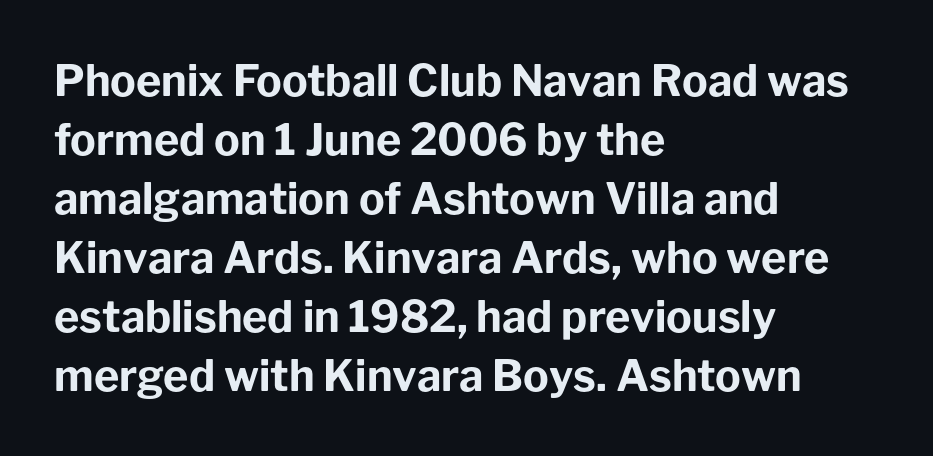
Q: Is the text bold? A: Yes.
Q: Is the text italic (slanted)? A: No, it is upright.
Q: Is the typeface a serif or a sans-serif typeface? A: Sans-serif.
Q: Is the text underlined? A: No.
Q: How is the paragraph aligned? A: Left-aligned.
Q: Is the spacing between letters normal or unusually wide? A: Normal.
Q: Is the spacing between lines tight, normal or loose? A: Normal.
Q: Width (condensed, normal, or wide)? A: Normal.
Q: Stroke contrast? A: Low.
Q: x-height? A: Medium.
Q: Monospaced? A: No.
